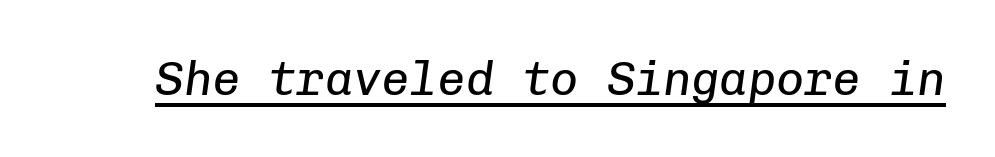
The image shows 47 px regular-weight type, italic (leaning right), monospaced; set normal letter spacing, underlined; low stroke contrast and a medium x-height.
